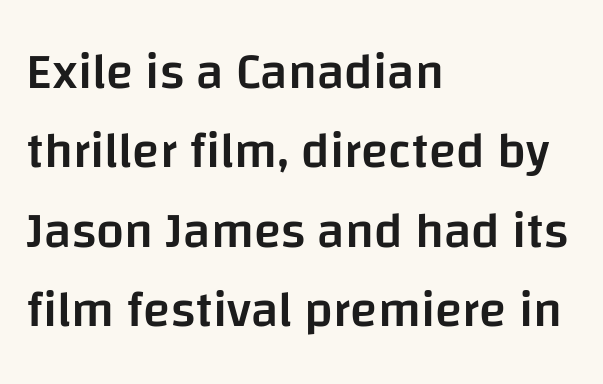
{"serif": "no", "italic": "no", "bold": "semi", "weight": "semibold", "width": "normal", "stroke_contrast": "low", "x_height": "large", "monospaced": "no", "underline": "no", "align": "left", "line_spacing": "normal", "line_spacing_ratio": 1.59, "letter_spacing": "normal", "letter_spacing_em": 0.0, "glyph_px": 50}
